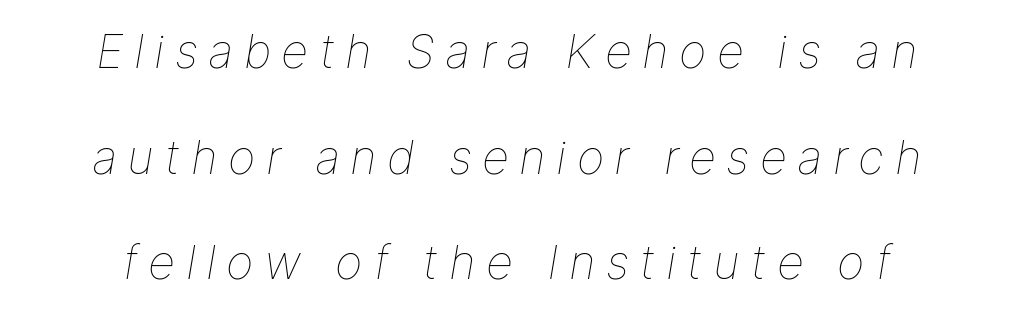
Casual observation: everything's sitting right in the middle. Clear beneath every line of the passage. Is the letter spacing exaggerated? Yes — the characters are pushed far apart. Weight: regular or lighter.
